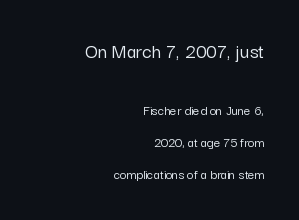
Q: Is the text italic (slanted)? A: No, it is upright.
Q: Is the text underlined? A: No.
Q: How is the paragraph aligned? A: Right-aligned.
Q: Is the spacing between letters normal or unusually wide? A: Normal.
Q: Is the spacing between lines tight, normal or loose? A: Loose.
Q: Which block of text is set in a larger size, the first (top) or the second (bottom)? A: The first (top) one.
